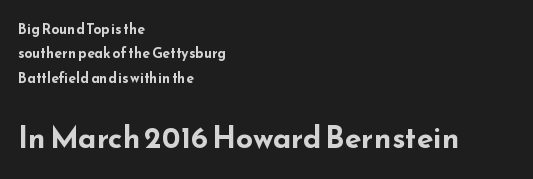
{"serif": "no", "italic": "no", "bold": "yes", "weight": "bold", "width": "wide", "stroke_contrast": "low", "x_height": "small", "monospaced": "no", "underline": "no", "align": "left", "line_spacing_ratio": 1.75, "letter_spacing": "normal", "letter_spacing_em": 0.0, "larger_block": "second", "size_ratio": 2.14, "glyph_px": 30}
